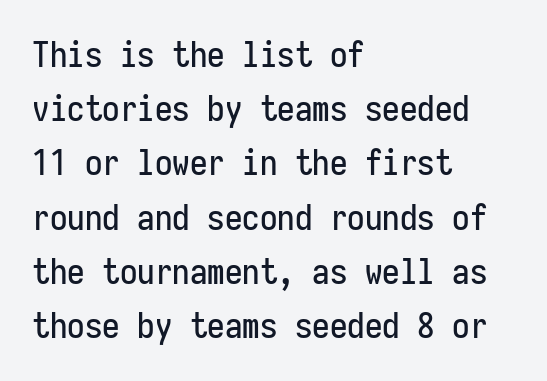
The image shows 35 px condensed sans-serif type, upright, monospaced; set left-aligned, normal line spacing (1.55x), normal letter spacing, not underlined; low stroke contrast and a medium x-height.
